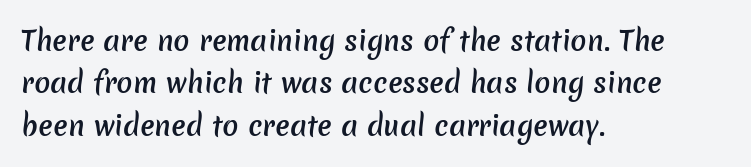
Q: Is the text bold? A: Semi-bold.
Q: Is the text underlined? A: No.
Q: How is the paragraph aligned? A: Left-aligned.
Q: Is the spacing between letters normal or unusually wide? A: Normal.
Q: Is the spacing between lines tight, normal or loose? A: Normal.
